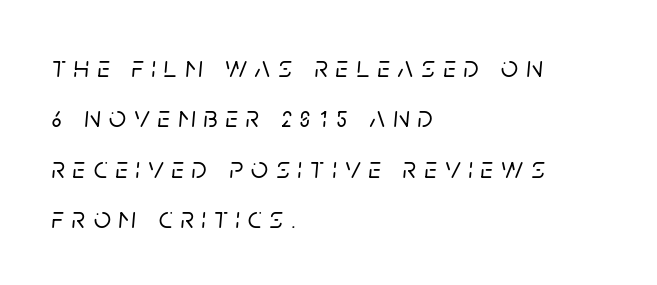
Typeset ragged right — the left edge is the straight one. You could only call the tracking loose — the letters float apart. Does the leading feel generous? No, just average. Slant detected: the letters are inclined. These lines are rendered in a variable-pitch font.
